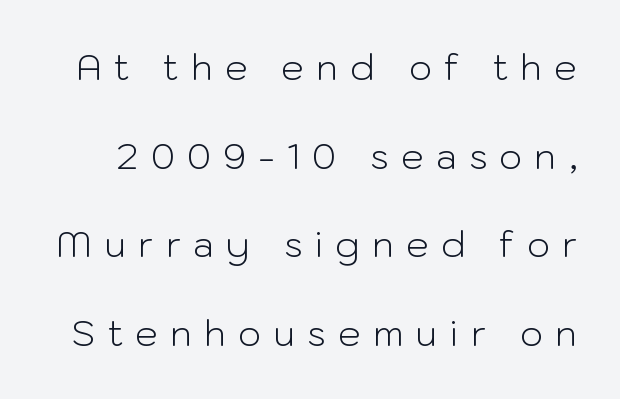
Students, observe: this is what heavily led, spacious text looks like. Look at the tracking — it's clearly loosened, letters drifting apart. These lines were composed using upright roman letters. Quick note: underline off.
